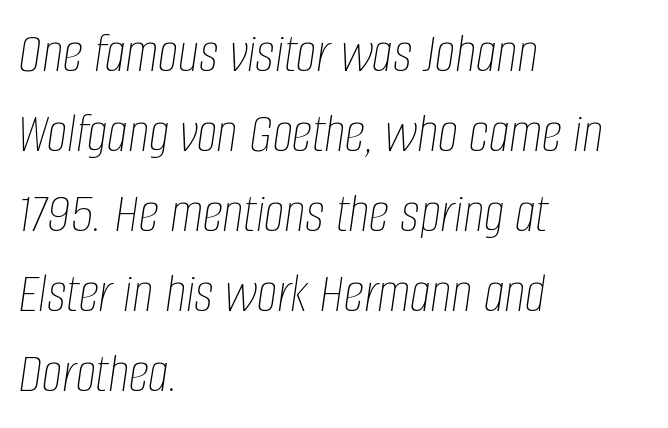
Q: Is the text bold? A: No.
Q: Is the text italic (slanted)? A: Yes, it leans right by about 8 degrees.
Q: Is the text underlined? A: No.
Q: How is the paragraph aligned? A: Left-aligned.
Q: Is the spacing between letters normal or unusually wide? A: Normal.
Q: Is the spacing between lines tight, normal or loose? A: Normal.
Q: Width (condensed, normal, or wide)? A: Condensed.
Q: Stroke contrast? A: Low.
Q: x-height? A: Large.
Q: Monospaced? A: No.
